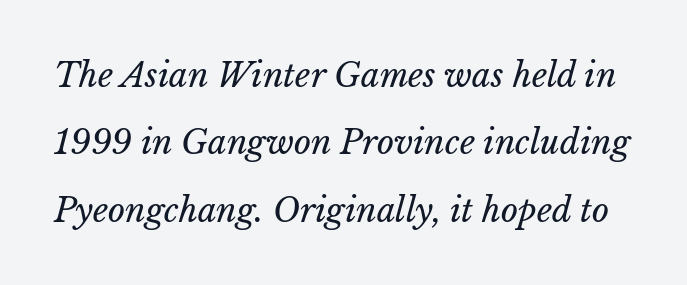
No word sits above an underline. The cut favours lightness, reaching ordinary text weight at its darkest. Horizontal bands of white between lines are thick stripes. If you drew a line through each stem, it would be angled. Honestly, the letter spacing is just normal — you wouldn't notice it.
